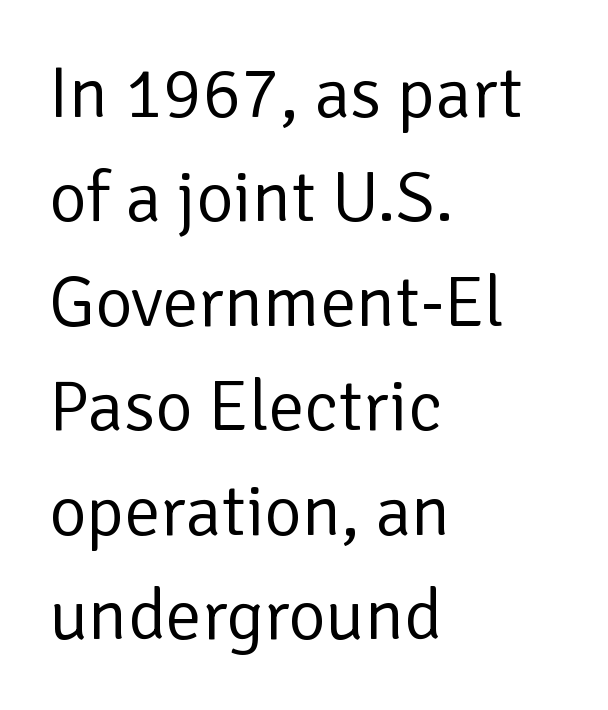
The image shows 72 px regular-weight sans-serif type, upright; set left-aligned, normal line spacing (1.45x), normal letter spacing, not underlined; low stroke contrast and a medium x-height.
